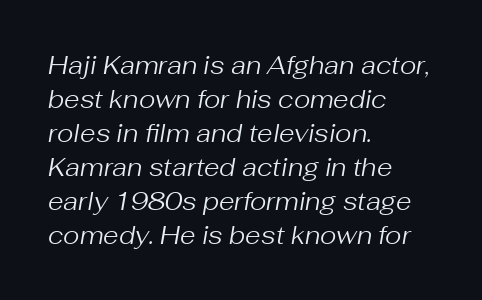
The image shows 25 px text type, italic (leaning right); set left-aligned, normal line spacing (1.36x), normal letter spacing, not underlined.
